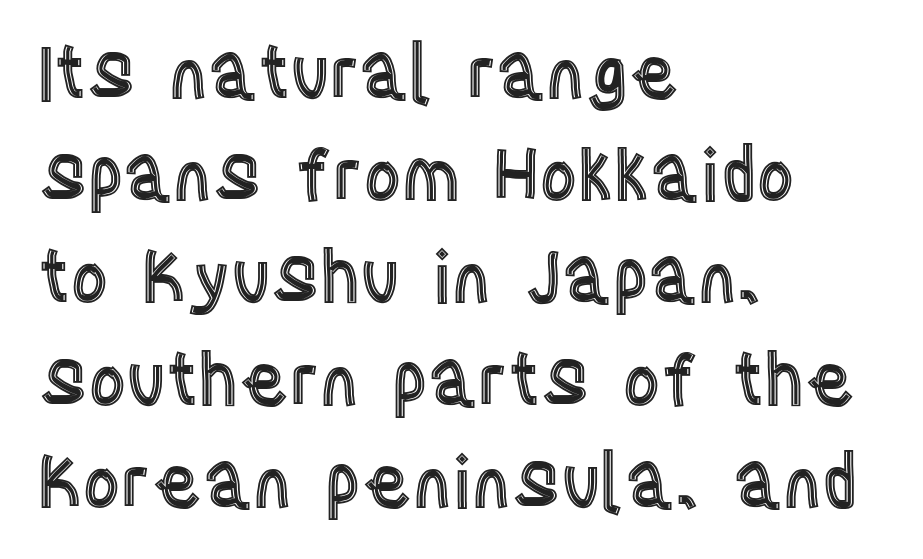
Q: Is the text italic (slanted)? A: No, it is upright.
Q: Is the text underlined? A: No.
Q: How is the paragraph aligned? A: Left-aligned.
Q: Is the spacing between letters normal or unusually wide? A: Normal.
Q: Is the spacing between lines tight, normal or loose? A: Normal.
Q: Width (condensed, normal, or wide)? A: Condensed.
Q: x-height? A: Large.
Q: Monospaced? A: No.
